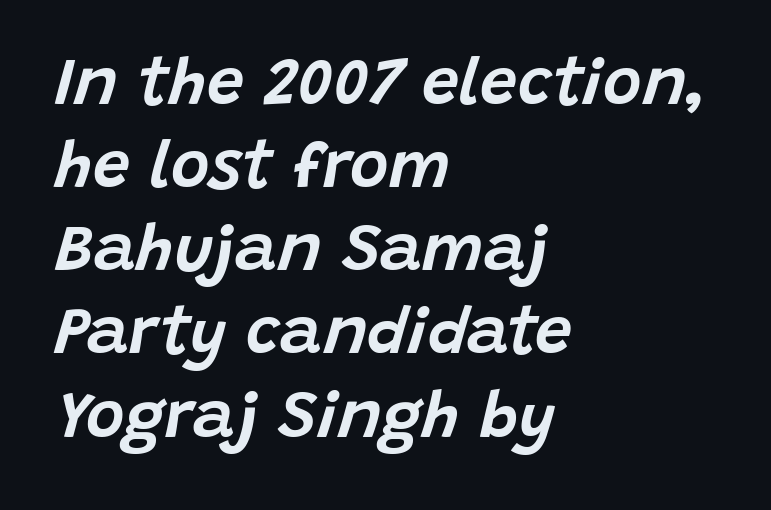
{"italic": "yes", "lean": "right", "slant_degrees": 15, "width": "normal", "stroke_contrast": "low", "x_height": "large", "monospaced": "no", "underline": "no", "align": "left", "line_spacing": "normal", "line_spacing_ratio": 1.26, "letter_spacing": "normal", "letter_spacing_em": 0.0, "glyph_px": 66}
